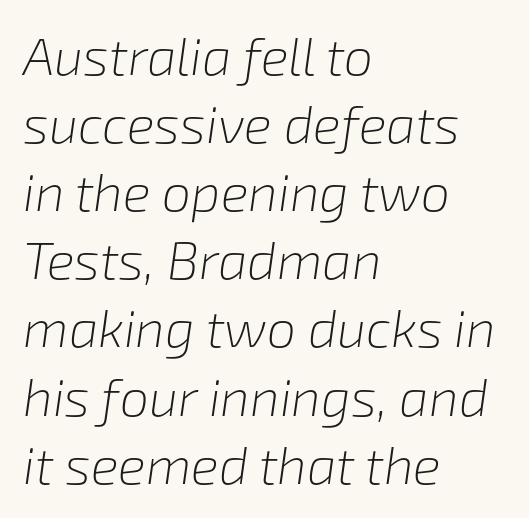
The image shows 52 px light type, italic (leaning right); set left-aligned, normal line spacing (1.31x), normal letter spacing, not underlined; low stroke contrast and a medium x-height.
